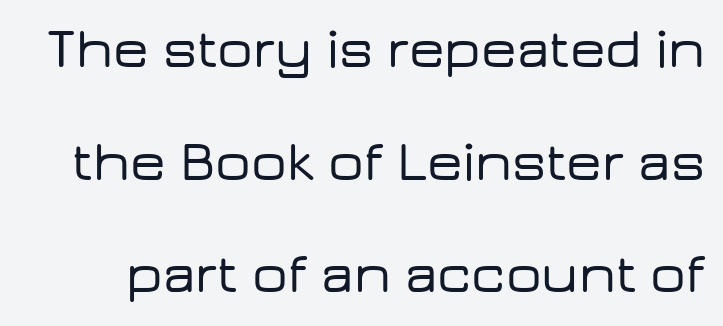
{"serif": "no", "italic": "no", "width": "wide", "stroke_contrast": "low", "x_height": "medium", "monospaced": "no", "underline": "no", "line_spacing": "loose", "line_spacing_ratio": 2.01, "letter_spacing": "normal", "letter_spacing_em": 0.0, "glyph_px": 56}
